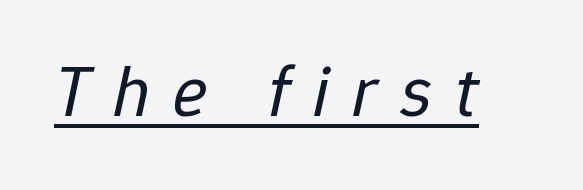
Do the characters align in a grid? No, the font is proportional. Heft: none added — not bold. This sample uses expanded letter spacing, leaving extra air between glyphs. If you drew a line through each stem, it would be angled. Students, observe the line beneath the letters — that is underlining.
